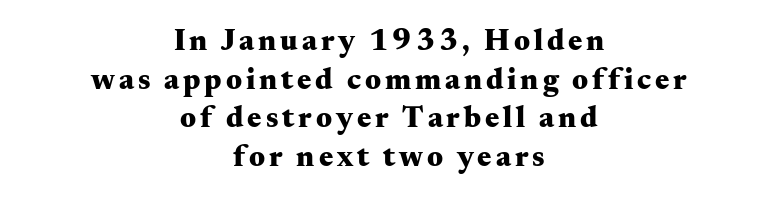
Compared with typical paragraphs, the rows here are spaced about the same. This is heavy type, rendered in bold. Visually the block forms a symmetrical silhouette, jagged on both flanks. Each letter's strokes conclude with small projecting serifs.
